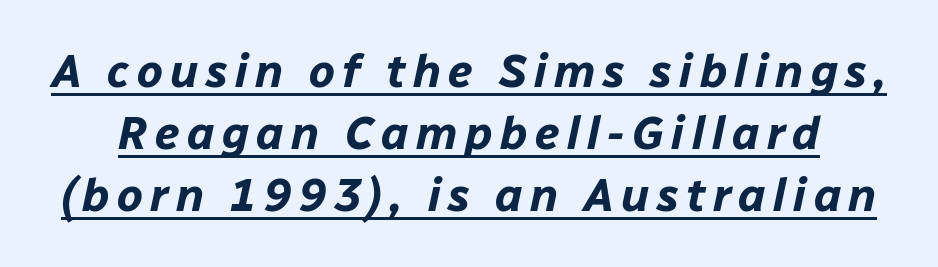
{"italic": "yes", "lean": "right", "slant_degrees": 12, "bold": "yes", "weight": "bold", "width": "normal", "stroke_contrast": "low", "x_height": "medium", "monospaced": "no", "underline": "yes", "line_spacing": "normal", "line_spacing_ratio": 1.35, "glyph_px": 46}
